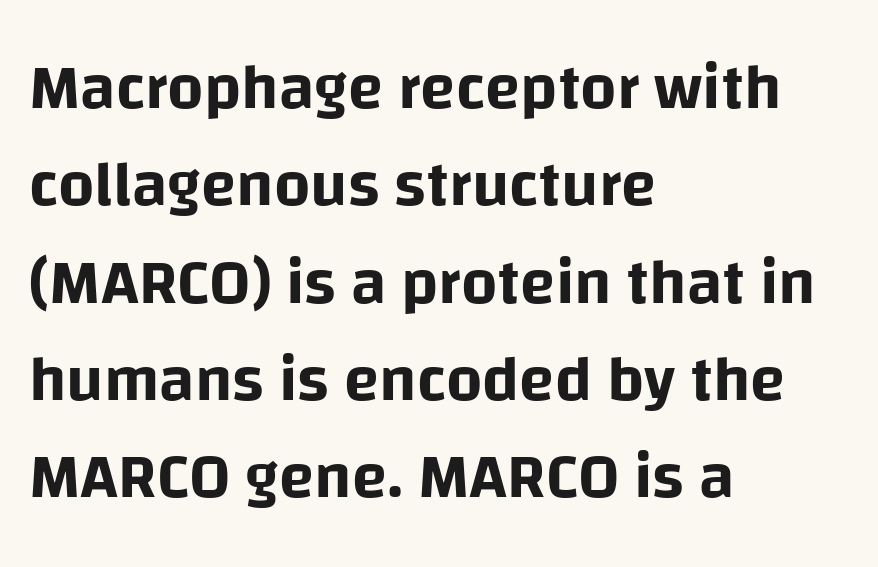
Q: Is the text italic (slanted)? A: No, it is upright.
Q: Is the typeface a serif or a sans-serif typeface? A: Sans-serif.
Q: Is the text underlined? A: No.
Q: How is the paragraph aligned? A: Left-aligned.
Q: Is the spacing between letters normal or unusually wide? A: Normal.
Q: Is the spacing between lines tight, normal or loose? A: Normal.
Q: Width (condensed, normal, or wide)? A: Normal.
Q: Stroke contrast? A: Low.
Q: x-height? A: Large.
Q: Monospaced? A: No.
